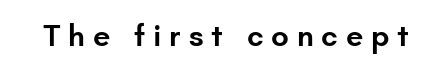
Q: Is the text bold? A: Semi-bold.
Q: Is the text italic (slanted)? A: No, it is upright.
Q: Is the typeface a serif or a sans-serif typeface? A: Sans-serif.
Q: Is the text underlined? A: No.
Q: Is the spacing between letters normal or unusually wide? A: Unusually wide.
Q: Width (condensed, normal, or wide)? A: Normal.
Q: Stroke contrast? A: Low.
Q: x-height? A: Small.
Q: Monospaced? A: No.
